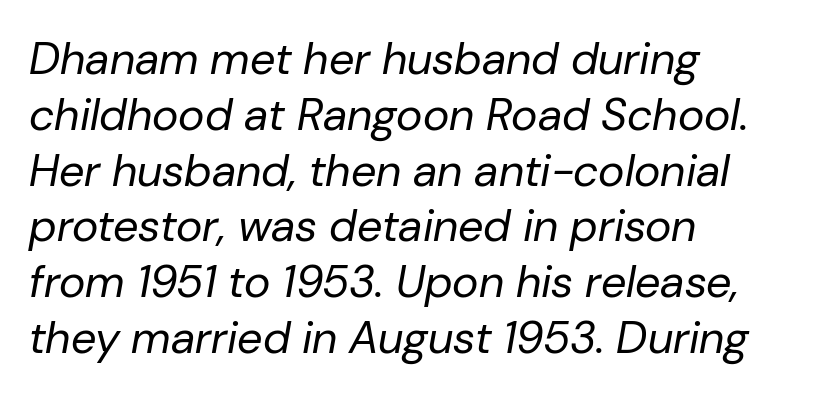
{"italic": "yes", "lean": "right", "slant_degrees": 10, "bold": "no", "weight": "regular", "width": "normal", "stroke_contrast": "low", "x_height": "medium", "monospaced": "no", "underline": "no", "align": "left", "line_spacing_ratio": 1.24, "letter_spacing": "normal", "letter_spacing_em": 0.0, "glyph_px": 45}
